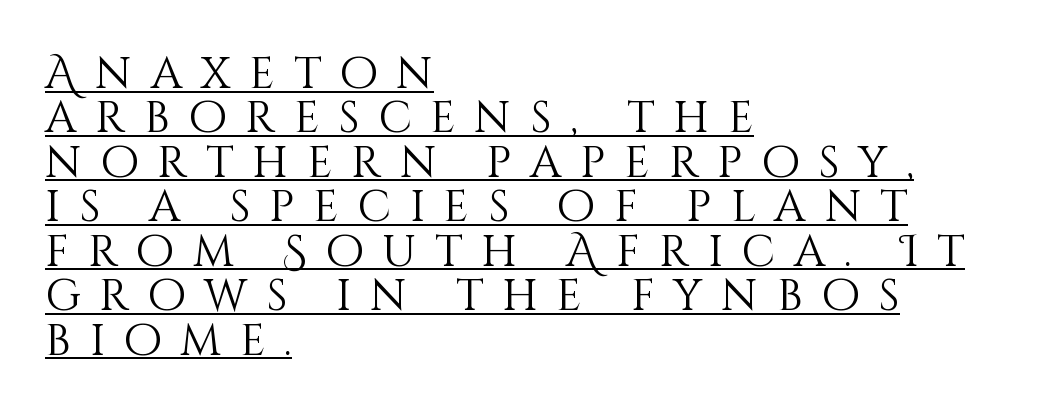
The image shows 44 px light type, upright; set left-aligned, tight line spacing (1.01x), unusually wide letter spacing (+0.43 em), underlined; medium stroke contrast and a large x-height.
